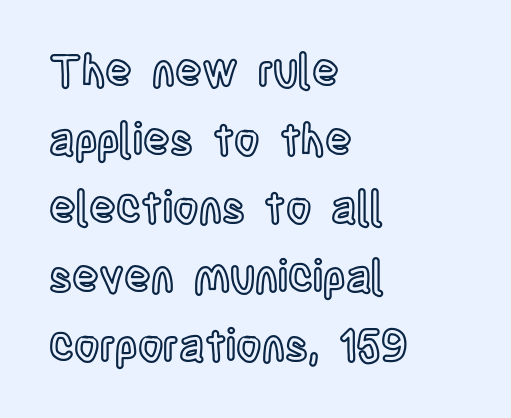
{"italic": "no", "width": "condensed", "x_height": "large", "monospaced": "no", "underline": "no", "align": "left", "line_spacing": "normal", "line_spacing_ratio": 1.56, "letter_spacing": "normal", "letter_spacing_em": 0.0, "glyph_px": 44}
